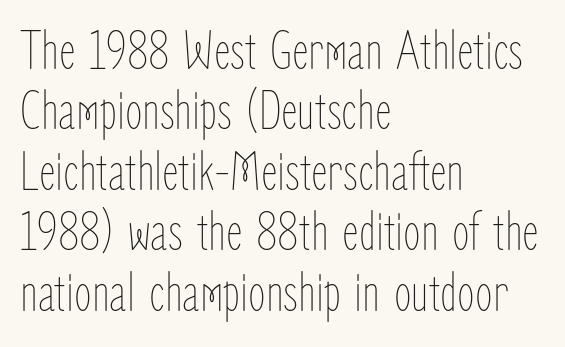
The image shows 57 px thin, condensed type, upright; set left-aligned, tight line spacing (1.06x), normal letter spacing, not underlined; low stroke contrast and a medium x-height.
